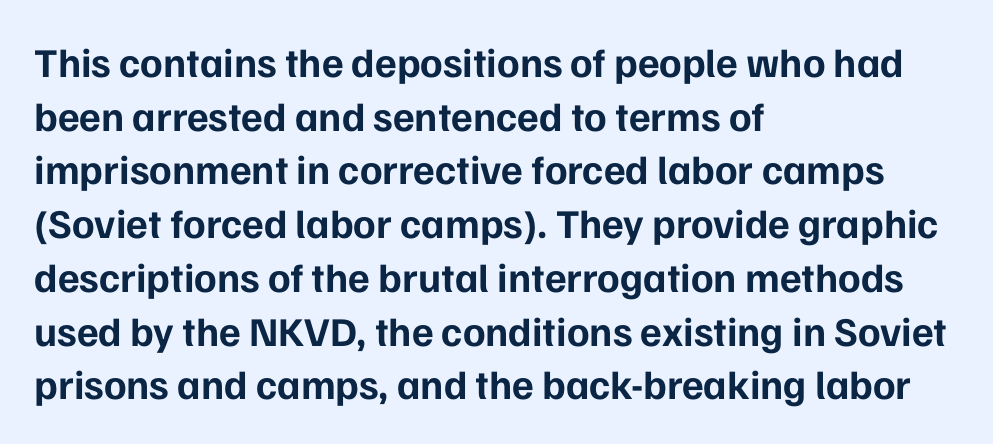
Q: Is the text bold? A: Yes.
Q: Is the text italic (slanted)? A: No, it is upright.
Q: Is the typeface a serif or a sans-serif typeface? A: Sans-serif.
Q: Is the text underlined? A: No.
Q: How is the paragraph aligned? A: Left-aligned.
Q: Is the spacing between letters normal or unusually wide? A: Normal.
Q: Is the spacing between lines tight, normal or loose? A: Normal.
Q: Width (condensed, normal, or wide)? A: Normal.
Q: Stroke contrast? A: Low.
Q: x-height? A: Medium.
Q: Monospaced? A: No.
